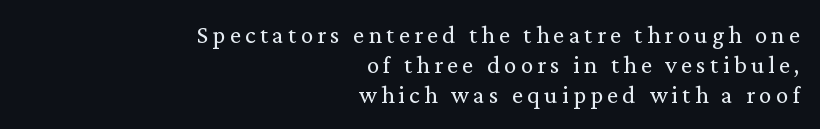
A clean baseline with only descenders dipping below it. Upright lettering throughout. Where is the straight margin? On the right. A quiet, ordinary-to-light weight characterises the typeface.
